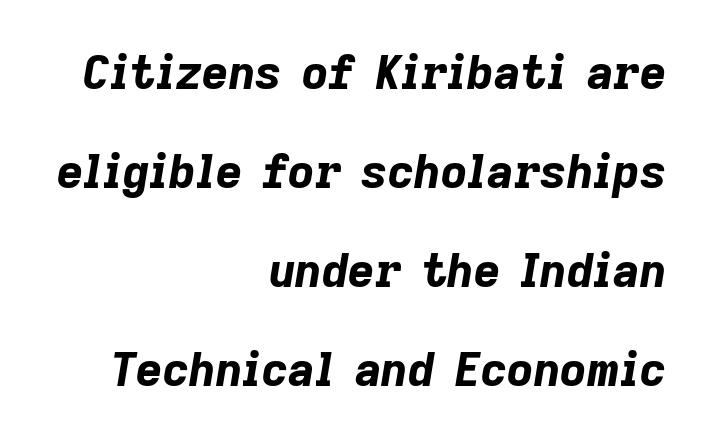
Q: Is the text bold? A: Yes.
Q: Is the text italic (slanted)? A: Yes, it leans right by about 9 degrees.
Q: Is the text underlined? A: No.
Q: How is the paragraph aligned? A: Right-aligned.
Q: Is the spacing between letters normal or unusually wide? A: Normal.
Q: Is the spacing between lines tight, normal or loose? A: Loose.
Q: Width (condensed, normal, or wide)? A: Normal.
Q: Stroke contrast? A: Low.
Q: x-height? A: Medium.
Q: Monospaced? A: No.
